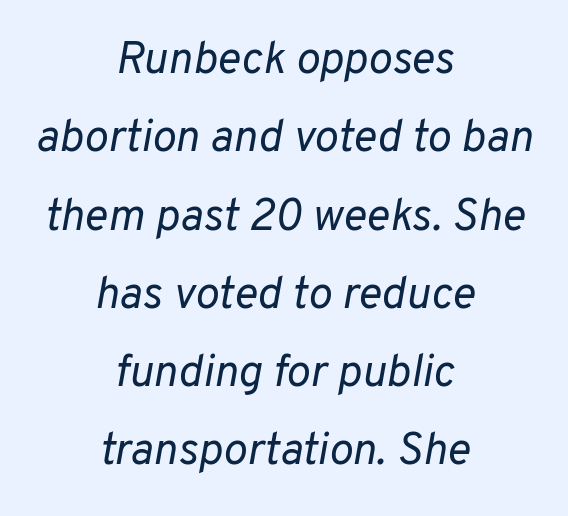
Q: Is the text bold? A: No.
Q: Is the text italic (slanted)? A: Yes, it leans right by about 10 degrees.
Q: Is the text underlined? A: No.
Q: How is the paragraph aligned? A: Centered.
Q: Is the spacing between letters normal or unusually wide? A: Normal.
Q: Width (condensed, normal, or wide)? A: Normal.
Q: Stroke contrast? A: Low.
Q: x-height? A: Medium.
Q: Monospaced? A: No.
